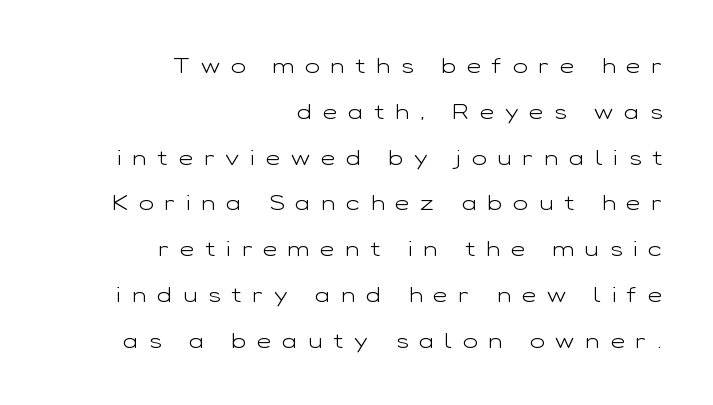
Q: Is the text bold? A: No.
Q: Is the text italic (slanted)? A: No, it is upright.
Q: Is the text underlined? A: No.
Q: How is the paragraph aligned? A: Right-aligned.
Q: Is the spacing between letters normal or unusually wide? A: Unusually wide.
Q: Is the spacing between lines tight, normal or loose? A: Loose.
